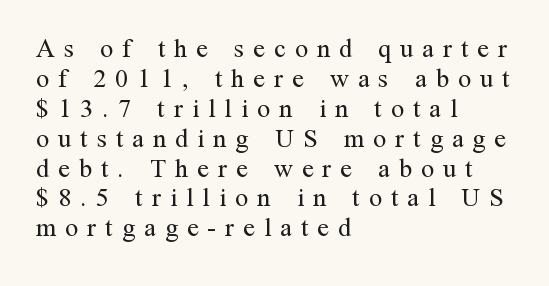
{"italic": "no", "bold": "no", "underline": "no", "align": "left", "line_spacing": "tight", "line_spacing_ratio": 1.15, "letter_spacing": "wide", "letter_spacing_em": 0.35, "glyph_px": 26}
